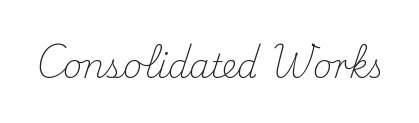
The image shows 33 px light serif type; set normal letter spacing, not underlined; medium stroke contrast and a small x-height.
